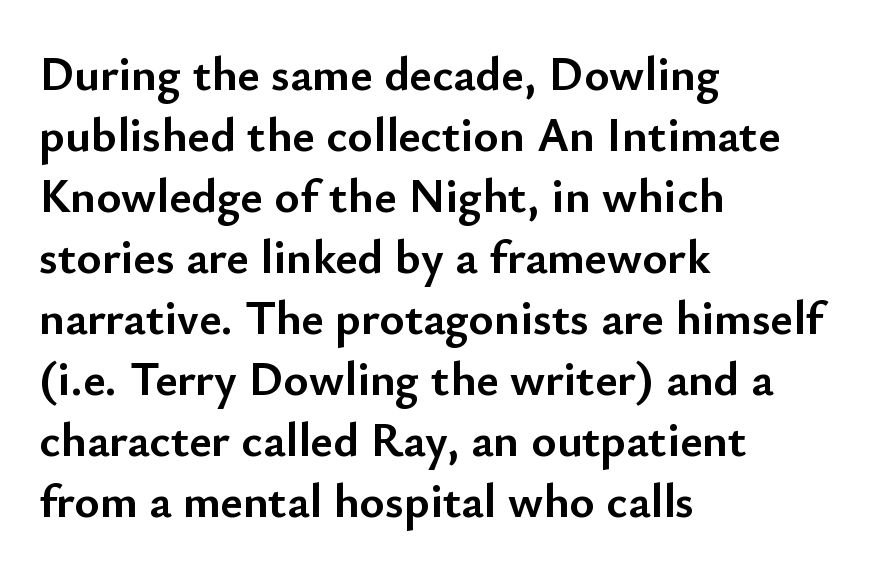
Q: Is the text bold? A: Yes.
Q: Is the text italic (slanted)? A: No, it is upright.
Q: Is the typeface a serif or a sans-serif typeface? A: Sans-serif.
Q: Is the text underlined? A: No.
Q: How is the paragraph aligned? A: Left-aligned.
Q: Is the spacing between letters normal or unusually wide? A: Normal.
Q: Is the spacing between lines tight, normal or loose? A: Normal.
Q: Width (condensed, normal, or wide)? A: Normal.
Q: Stroke contrast? A: Low.
Q: x-height? A: Small.
Q: Monospaced? A: No.
